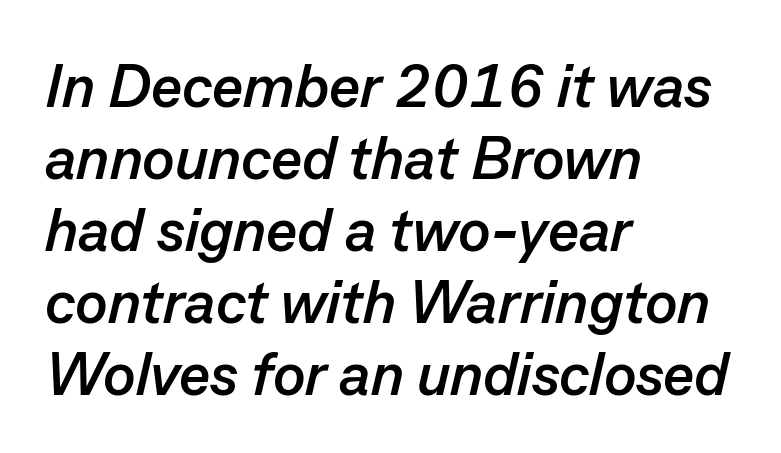
The image shows 60 px semibold type, italic (leaning right); set left-aligned, line spacing 1.2x, normal letter spacing, not underlined; low stroke contrast and a medium x-height.
